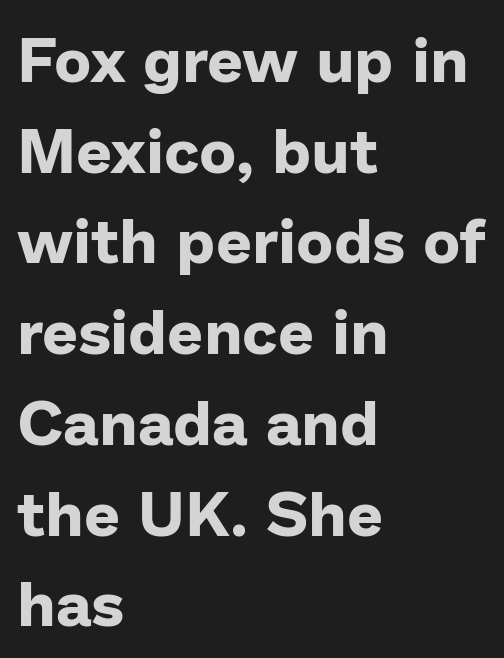
{"serif": "no", "italic": "no", "bold": "yes", "weight": "bold", "width": "normal", "stroke_contrast": "low", "x_height": "medium", "monospaced": "no", "underline": "no", "align": "left", "line_spacing": "normal", "line_spacing_ratio": 1.44, "letter_spacing": "normal", "letter_spacing_em": 0.0, "glyph_px": 63}
